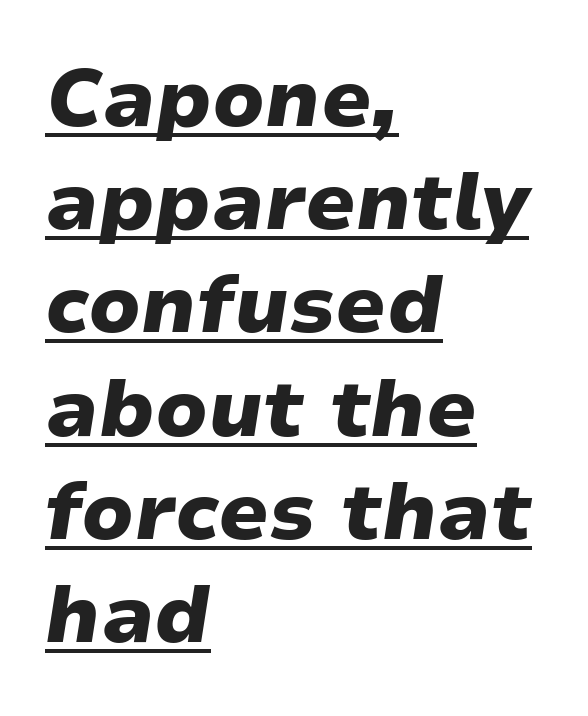
The image shows 80 px heavy, wide type, italic (leaning right); set left-aligned, normal line spacing (1.29x), normal letter spacing, underlined; low stroke contrast and a medium x-height.
